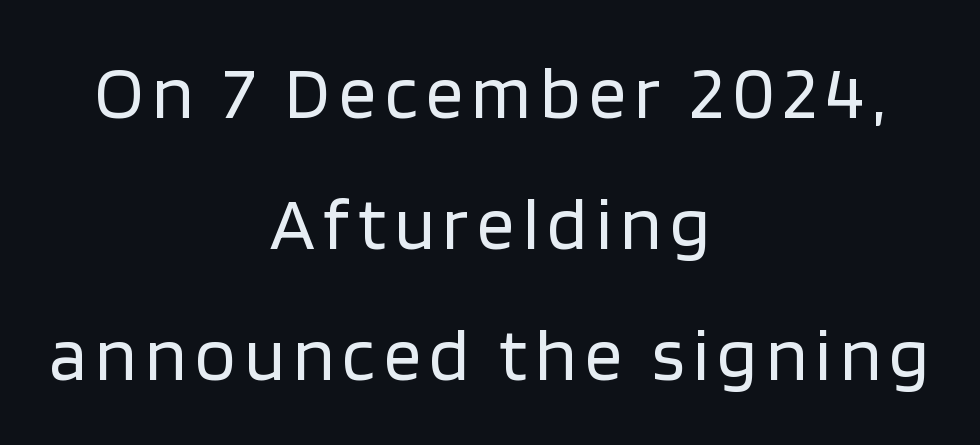
Q: Is the text bold? A: No.
Q: Is the text italic (slanted)? A: No, it is upright.
Q: Is the typeface a serif or a sans-serif typeface? A: Sans-serif.
Q: Is the text underlined? A: No.
Q: How is the paragraph aligned? A: Centered.
Q: Width (condensed, normal, or wide)? A: Normal.
Q: Stroke contrast? A: Low.
Q: x-height? A: Large.
Q: Monospaced? A: No.
